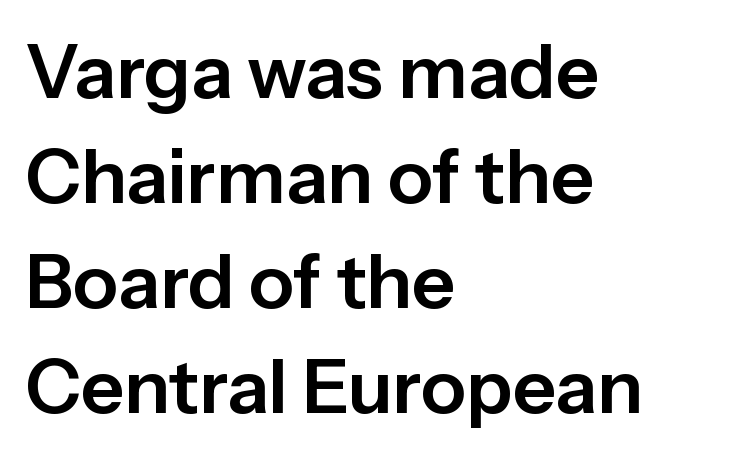
The passage shown stacks its lines at a standard gap. Type without underlining. If you drew a line through each stem, it would be perfectly vertical. Font category for this specimen: sans-serif. Here the designer chose a conventional face with non-uniform glyph widths.
